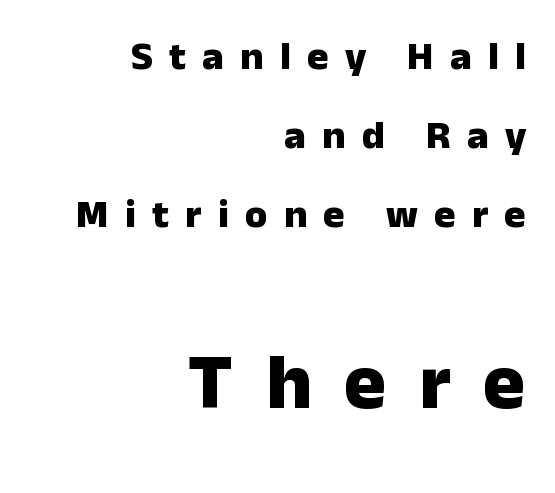
You could not count columns in this text — the font is proportionally spaced. Notice how thick the strokes are: this is what a full bold looks like. Unlike a traditional serif, this face leaves its strokes unadorned. The baseline area is clear. Alignment: flush right. Tall strokes in this sample are plumb rather than angled.
